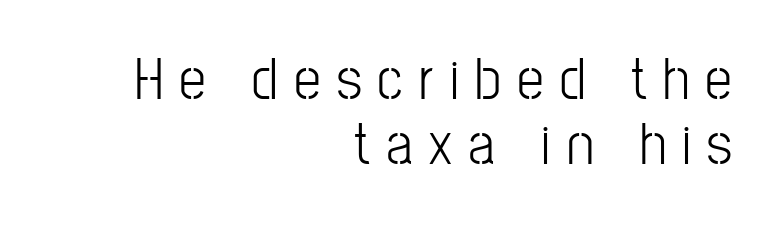
Q: Is the text bold? A: No.
Q: Is the text italic (slanted)? A: No, it is upright.
Q: Is the typeface a serif or a sans-serif typeface? A: Sans-serif.
Q: Is the text underlined? A: No.
Q: How is the paragraph aligned? A: Right-aligned.
Q: Is the spacing between letters normal or unusually wide? A: Unusually wide.
Q: Is the spacing between lines tight, normal or loose? A: Tight.
Q: Width (condensed, normal, or wide)? A: Condensed.
Q: Stroke contrast? A: Low.
Q: x-height? A: Medium.
Q: Monospaced? A: No.
